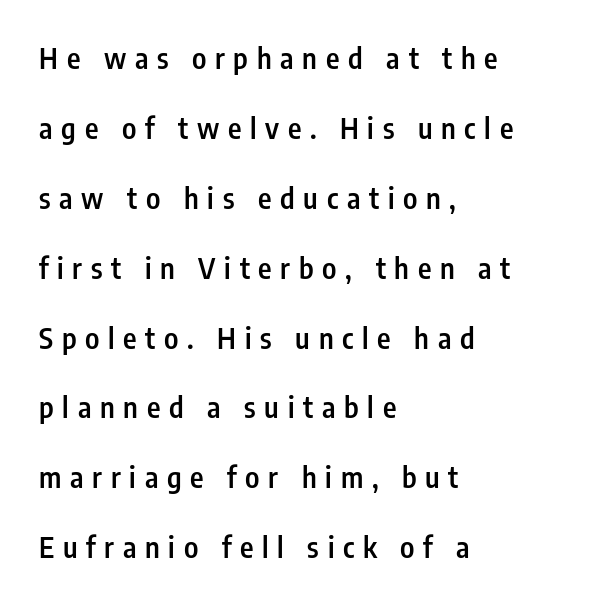
{"serif": "no", "italic": "no", "bold": "semi", "weight": "semibold", "width": "condensed", "stroke_contrast": "low", "x_height": "medium", "monospaced": "no", "underline": "no", "align": "left", "line_spacing": "loose", "line_spacing_ratio": 2.41, "letter_spacing": "wide", "letter_spacing_em": 0.3, "glyph_px": 29}
